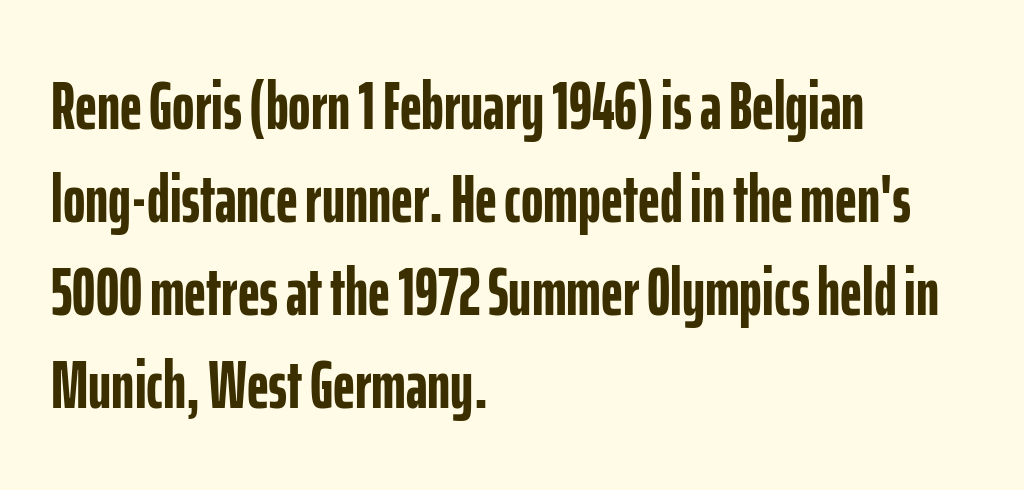
A classic flush-left, rag-right setting is used for this passage. Just letters on the line, the space beneath them empty. Tracking here is standard; glyphs follow each other at the usual distance. The text was rendered using a sans face with plain stroke endings.
